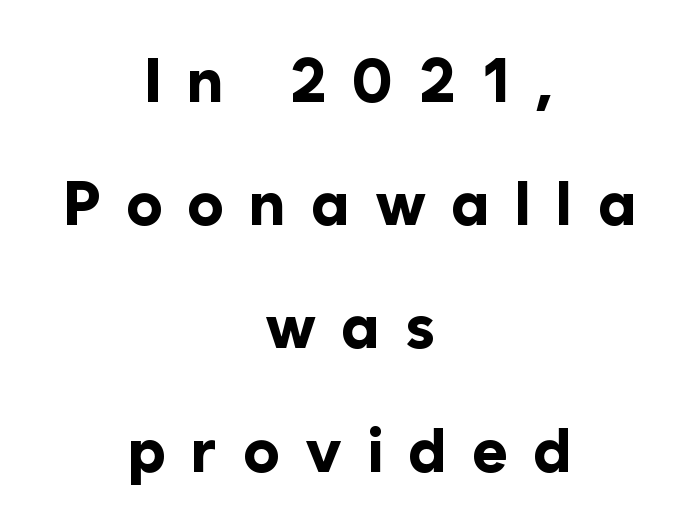
Q: Is the text bold? A: Yes.
Q: Is the text italic (slanted)? A: No, it is upright.
Q: Is the typeface a serif or a sans-serif typeface? A: Sans-serif.
Q: Is the text underlined? A: No.
Q: How is the paragraph aligned? A: Centered.
Q: Is the spacing between letters normal or unusually wide? A: Unusually wide.
Q: Is the spacing between lines tight, normal or loose? A: Loose.
Q: Width (condensed, normal, or wide)? A: Normal.
Q: Stroke contrast? A: Low.
Q: x-height? A: Medium.
Q: Monospaced? A: No.
